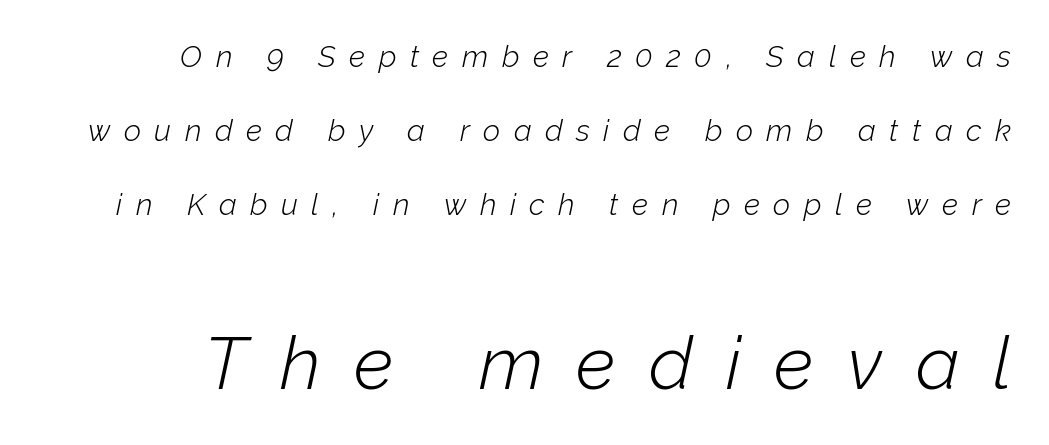
{"italic": "yes", "lean": "right", "slant_degrees": 12, "bold": "no", "weight": "light", "width": "normal", "stroke_contrast": "low", "x_height": "medium", "monospaced": "no", "underline": "no", "line_spacing": "loose", "line_spacing_ratio": 2.46, "letter_spacing": "wide", "letter_spacing_em": 0.45, "larger_block": "second", "size_ratio": 2.47, "glyph_px": 74}
